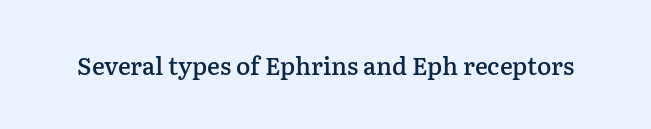
Q: Is the text bold? A: Semi-bold.
Q: Is the text italic (slanted)? A: No, it is upright.
Q: Is the text underlined? A: No.
Q: Is the spacing between letters normal or unusually wide? A: Normal.
